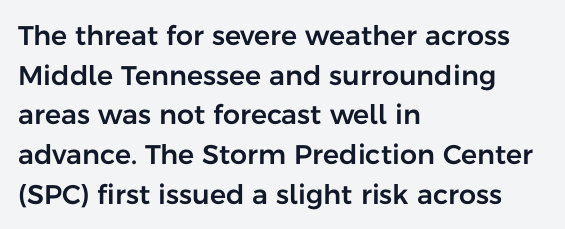
{"italic": "no", "underline": "no", "align": "left", "line_spacing": "normal", "line_spacing_ratio": 1.47, "letter_spacing": "normal", "letter_spacing_em": 0.0, "glyph_px": 27}
